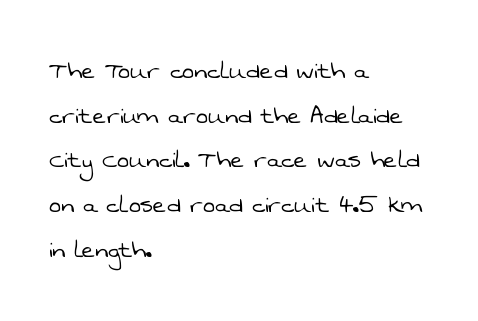
{"serif": "no", "bold": "no", "weight": "light", "width": "normal", "stroke_contrast": "low", "x_height": "medium", "monospaced": "no", "underline": "no", "align": "left", "line_spacing": "normal", "line_spacing_ratio": 1.54, "letter_spacing": "normal", "letter_spacing_em": 0.0, "glyph_px": 29}
